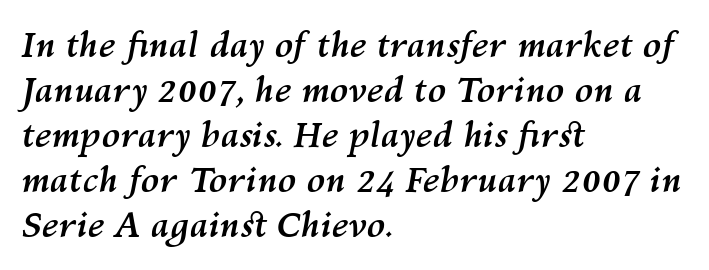
{"italic": "yes", "lean": "right", "slant_degrees": 10, "bold": "yes", "weight": "semibold", "width": "normal", "stroke_contrast": "medium", "x_height": "medium", "monospaced": "no", "underline": "no", "align": "left", "line_spacing": "normal", "line_spacing_ratio": 1.32, "letter_spacing": "normal", "letter_spacing_em": 0.0, "glyph_px": 34}
